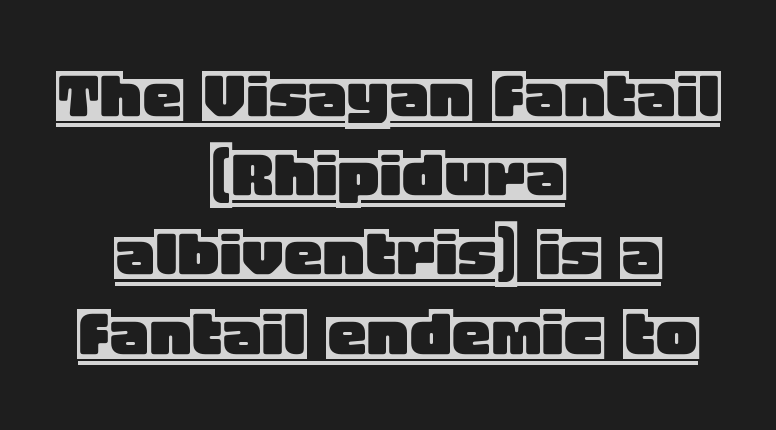
Inter-character spacing is left at the font's built-in metrics. These lines stack symmetrically, like a column narrowing and widening about its center. You could not count columns in this text — the font is proportionally spaced. Compared with undecorated copy, this sample adds a rule below the words. The font's upright variant was chosen for this text. If you measured baseline to baseline, you'd find a short distance.
